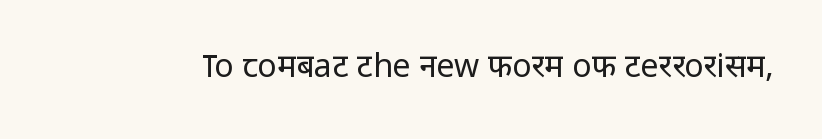
The image shows 32 px regular-weight sans-serif type, upright; set normal letter spacing, not underlined; low stroke contrast and a medium x-height.
